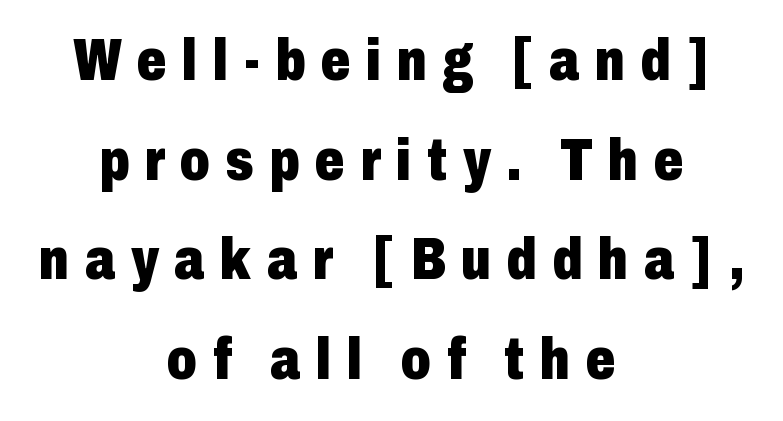
{"serif": "no", "italic": "no", "bold": "yes", "weight": "heavy", "width": "condensed", "stroke_contrast": "low", "x_height": "medium", "monospaced": "no", "underline": "no", "align": "center", "line_spacing": "normal", "line_spacing_ratio": 1.69, "letter_spacing": "wide", "letter_spacing_em": 0.26, "glyph_px": 59}
